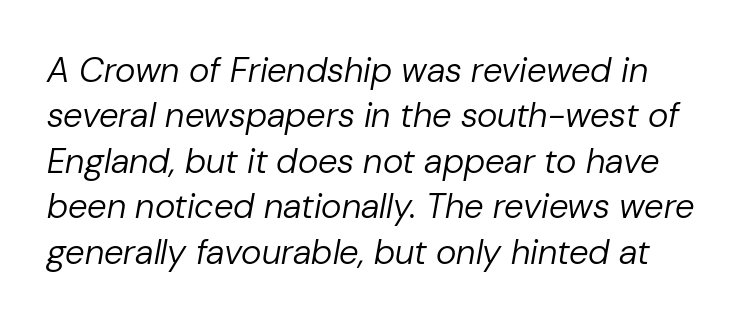
Q: Is the text bold? A: No.
Q: Is the text italic (slanted)? A: Yes, it leans right by about 10 degrees.
Q: Is the text underlined? A: No.
Q: Is the spacing between letters normal or unusually wide? A: Normal.
Q: Is the spacing between lines tight, normal or loose? A: Normal.
Q: Width (condensed, normal, or wide)? A: Normal.
Q: Stroke contrast? A: Low.
Q: x-height? A: Medium.
Q: Monospaced? A: No.
